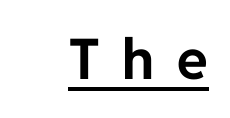
{"serif": "no", "italic": "no", "bold": "yes", "weight": "bold", "width": "normal", "stroke_contrast": "low", "x_height": "medium", "monospaced": "no", "underline": "yes", "align": "right", "letter_spacing": "wide", "letter_spacing_em": 0.41, "glyph_px": 56}
